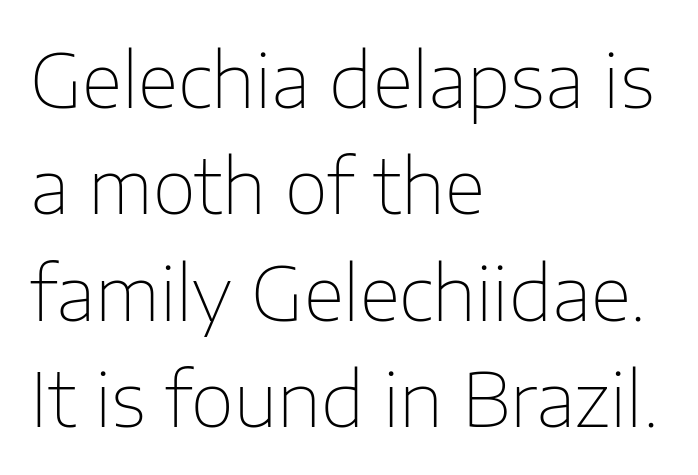
{"serif": "no", "italic": "no", "bold": "no", "weight": "thin", "width": "normal", "stroke_contrast": "low", "x_height": "medium", "monospaced": "no", "underline": "no", "align": "left", "line_spacing": "normal", "line_spacing_ratio": 1.42, "letter_spacing": "normal", "letter_spacing_em": 0.0, "glyph_px": 75}
